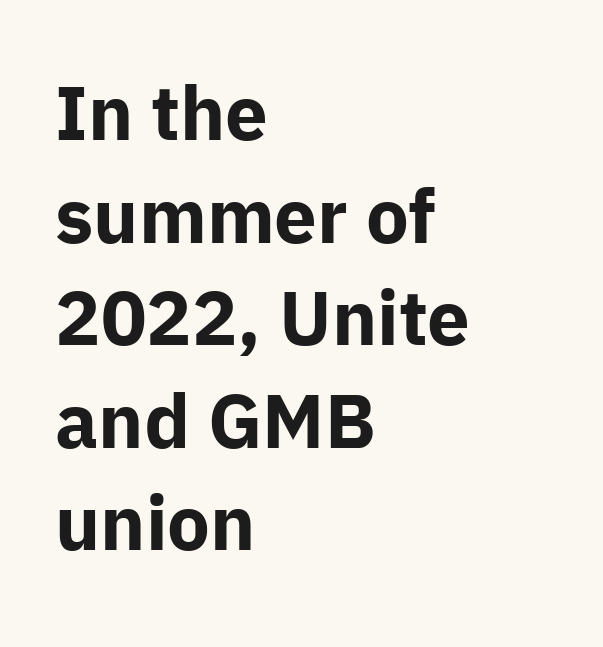
{"serif": "no", "italic": "no", "bold": "yes", "weight": "bold", "width": "normal", "stroke_contrast": "low", "x_height": "medium", "monospaced": "no", "underline": "no", "align": "left", "line_spacing": "normal", "line_spacing_ratio": 1.35, "letter_spacing": "normal", "letter_spacing_em": 0.0, "glyph_px": 76}
